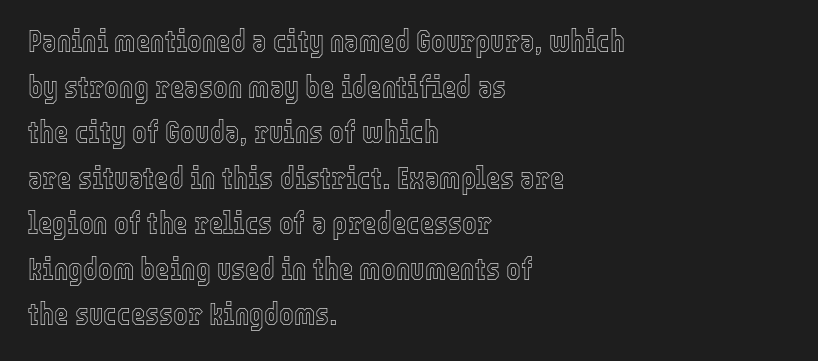
Q: Is the text italic (slanted)? A: No, it is upright.
Q: Is the text underlined? A: No.
Q: How is the paragraph aligned? A: Left-aligned.
Q: Is the spacing between letters normal or unusually wide? A: Normal.
Q: Is the spacing between lines tight, normal or loose? A: Normal.
Q: Width (condensed, normal, or wide)? A: Condensed.
Q: x-height? A: Medium.
Q: Monospaced? A: No.
